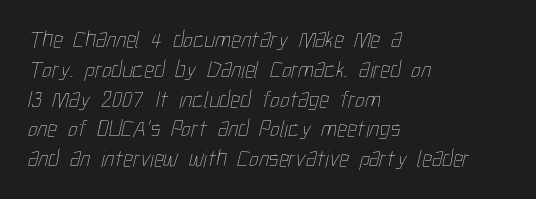
Just letters on the line, the space beneath them empty. Nothing heavy about these letters — not bold at all. There is no visible air inserted between adjacent glyphs. The text block is weighted toward the left margin, trailing off unevenly rightward.
